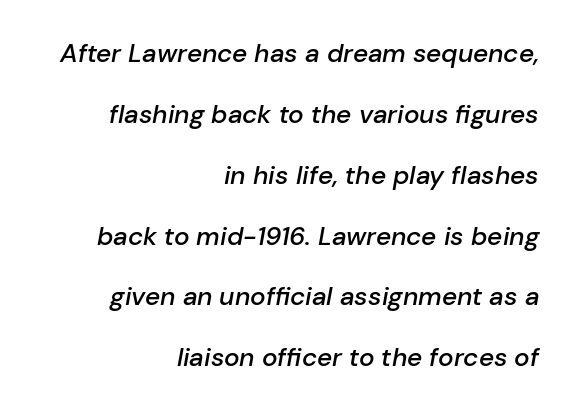
The image shows 26 px text type, italic (leaning right); set right-aligned, loose line spacing (2.34x), normal letter spacing, not underlined.
